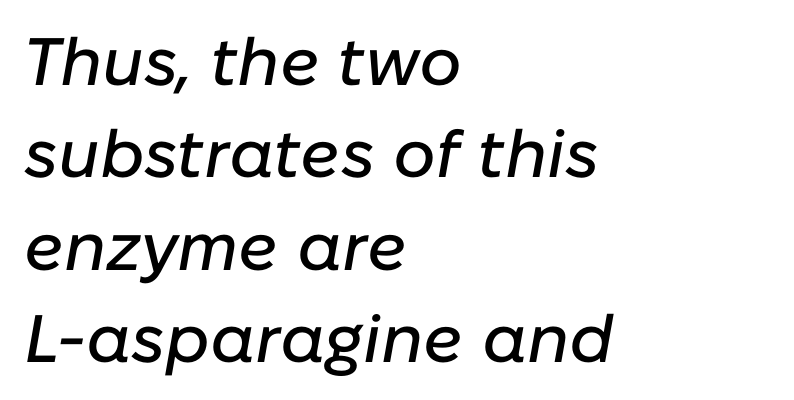
Q: Is the text italic (slanted)? A: Yes, it leans right by about 10 degrees.
Q: Is the text underlined? A: No.
Q: How is the paragraph aligned? A: Left-aligned.
Q: Is the spacing between letters normal or unusually wide? A: Normal.
Q: Is the spacing between lines tight, normal or loose? A: Normal.
Q: Width (condensed, normal, or wide)? A: Normal.
Q: Stroke contrast? A: Low.
Q: x-height? A: Medium.
Q: Monospaced? A: No.
